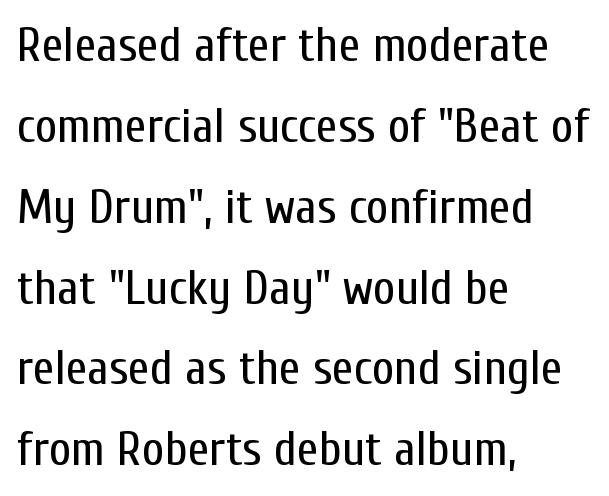
{"serif": "no", "italic": "no", "bold": "no", "weight": "regular", "width": "condensed", "stroke_contrast": "low", "x_height": "medium", "monospaced": "no", "underline": "no", "align": "left", "line_spacing": "normal", "line_spacing_ratio": 1.65, "letter_spacing": "normal", "letter_spacing_em": 0.0, "glyph_px": 49}
